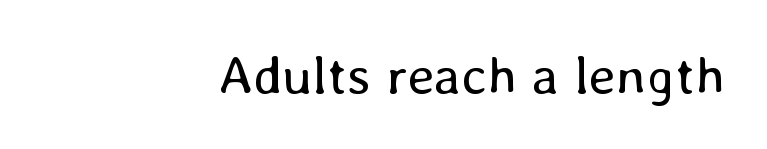
Check under the words: just untouched page. This sample uses plain, unmodified letter spacing. The face looks like a standard text weight, possibly lighter. Note the varied advance widths — an 'i' is clearly narrower than an 'm'.
